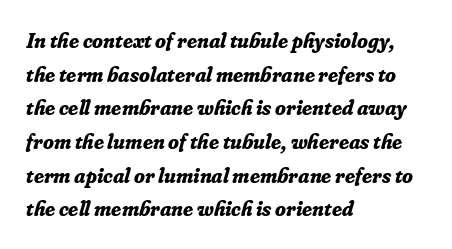
Q: Is the text bold? A: Yes.
Q: Is the text italic (slanted)? A: Yes, it leans right by about 16 degrees.
Q: Is the text underlined? A: No.
Q: How is the paragraph aligned? A: Left-aligned.
Q: Is the spacing between letters normal or unusually wide? A: Normal.
Q: Is the spacing between lines tight, normal or loose? A: Normal.
